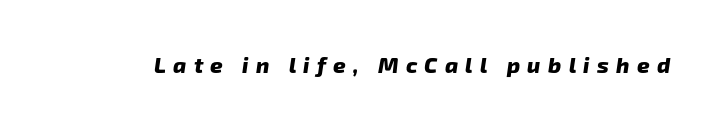
{"bold": "yes", "underline": "no", "letter_spacing": "wide", "letter_spacing_em": 0.33, "glyph_px": 22}
